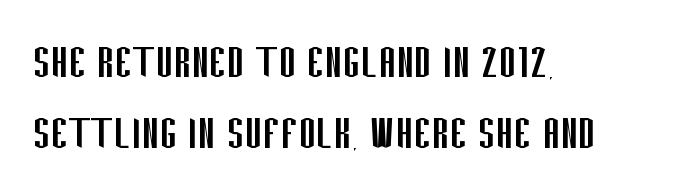
Q: Is the text bold? A: No.
Q: Is the text italic (slanted)? A: No, it is upright.
Q: Is the typeface a serif or a sans-serif typeface? A: Sans-serif.
Q: Is the text underlined? A: No.
Q: How is the paragraph aligned? A: Left-aligned.
Q: Is the spacing between letters normal or unusually wide? A: Normal.
Q: Is the spacing between lines tight, normal or loose? A: Normal.
Q: Width (condensed, normal, or wide)? A: Condensed.
Q: Stroke contrast? A: Low.
Q: x-height? A: Large.
Q: Monospaced? A: No.
